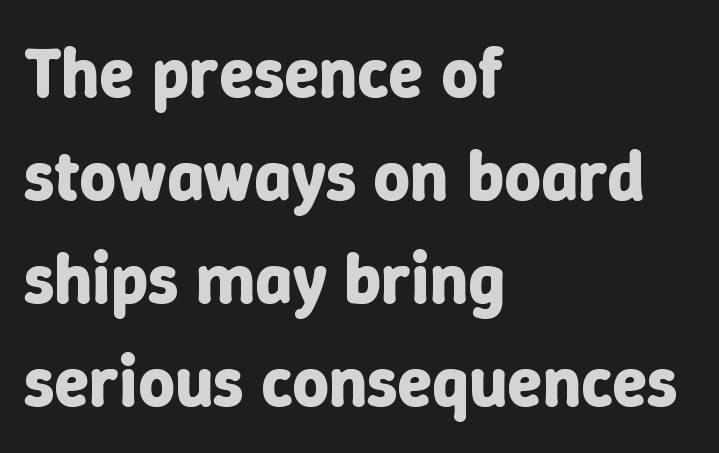
{"italic": "no", "bold": "yes", "weight": "bold", "width": "normal", "stroke_contrast": "low", "x_height": "medium", "monospaced": "no", "underline": "no", "align": "left", "line_spacing": "normal", "line_spacing_ratio": 1.45, "letter_spacing": "normal", "letter_spacing_em": 0.0, "glyph_px": 71}
